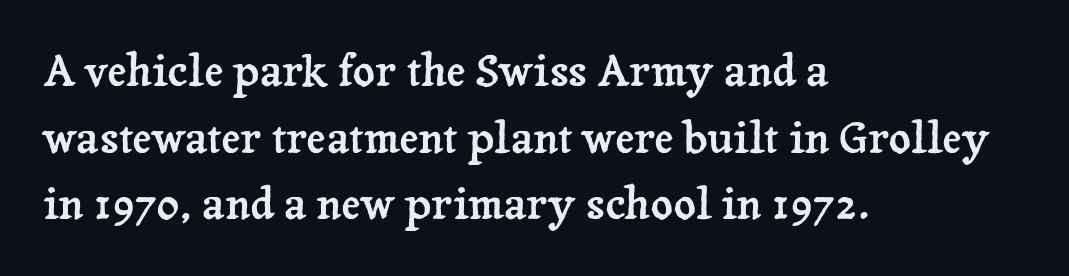
{"serif": "yes", "italic": "no", "width": "normal", "stroke_contrast": "low", "x_height": "medium", "monospaced": "no", "underline": "no", "align": "left", "line_spacing": "normal", "line_spacing_ratio": 1.55, "letter_spacing": "normal", "letter_spacing_em": 0.0, "glyph_px": 43}
